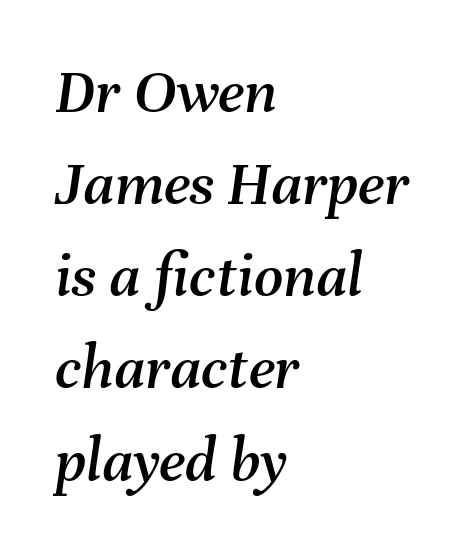
Q: Is the text italic (slanted)? A: Yes, it leans right by about 8 degrees.
Q: Is the text underlined? A: No.
Q: How is the paragraph aligned? A: Left-aligned.
Q: Is the spacing between letters normal or unusually wide? A: Normal.
Q: Is the spacing between lines tight, normal or loose? A: Normal.
Q: Width (condensed, normal, or wide)? A: Normal.
Q: Stroke contrast? A: Medium.
Q: x-height? A: Medium.
Q: Monospaced? A: No.
